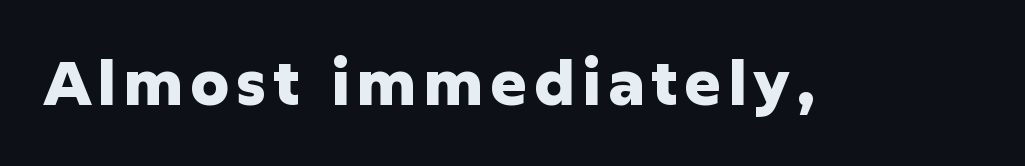
{"serif": "no", "italic": "no", "bold": "yes", "weight": "heavy", "width": "normal", "stroke_contrast": "low", "x_height": "medium", "monospaced": "no", "underline": "no", "glyph_px": 61}
